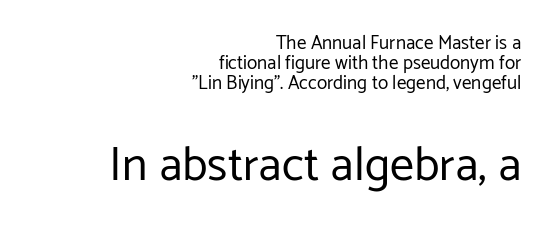
{"serif": "no", "italic": "no", "bold": "no", "weight": "regular", "width": "normal", "stroke_contrast": "low", "x_height": "medium", "monospaced": "no", "underline": "no", "align": "right", "line_spacing": "tight", "line_spacing_ratio": 1.06, "letter_spacing": "normal", "letter_spacing_em": 0.0, "larger_block": "second", "size_ratio": 2.53, "glyph_px": 48}
